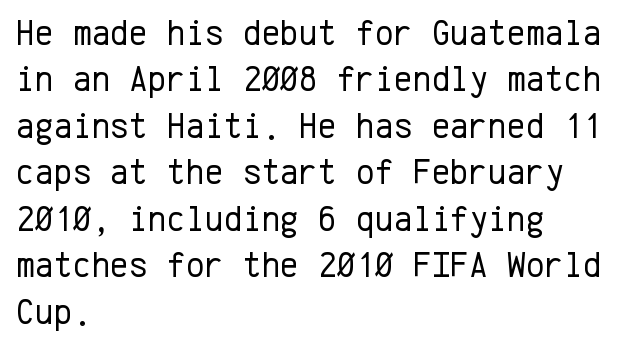
Q: Is the text bold? A: No.
Q: Is the text italic (slanted)? A: No, it is upright.
Q: Is the typeface a serif or a sans-serif typeface? A: Sans-serif.
Q: Is the text underlined? A: No.
Q: How is the paragraph aligned? A: Left-aligned.
Q: Is the spacing between letters normal or unusually wide? A: Normal.
Q: Is the spacing between lines tight, normal or loose? A: Normal.
Q: Width (condensed, normal, or wide)? A: Normal.
Q: Stroke contrast? A: Low.
Q: x-height? A: Medium.
Q: Monospaced? A: Yes.
